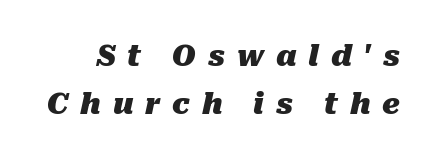
Descenders are the only things crossing below the line. Compared with typical body copy, the letter spacing here is much looser. A typesetter would mark this as italic. Notice how thick the strokes are: this is what a full bold looks like. Is this a fixed-width face? No — the glyphs have proportional, varying widths.
